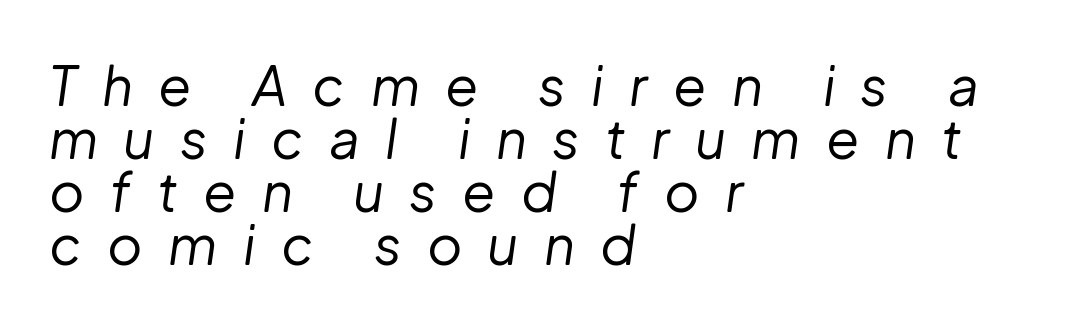
Q: Is the text bold? A: No.
Q: Is the text italic (slanted)? A: Yes, it leans right by about 8 degrees.
Q: Is the text underlined? A: No.
Q: How is the paragraph aligned? A: Left-aligned.
Q: Is the spacing between letters normal or unusually wide? A: Unusually wide.
Q: Is the spacing between lines tight, normal or loose? A: Tight.
Q: Width (condensed, normal, or wide)? A: Normal.
Q: Stroke contrast? A: Low.
Q: x-height? A: Medium.
Q: Monospaced? A: No.
